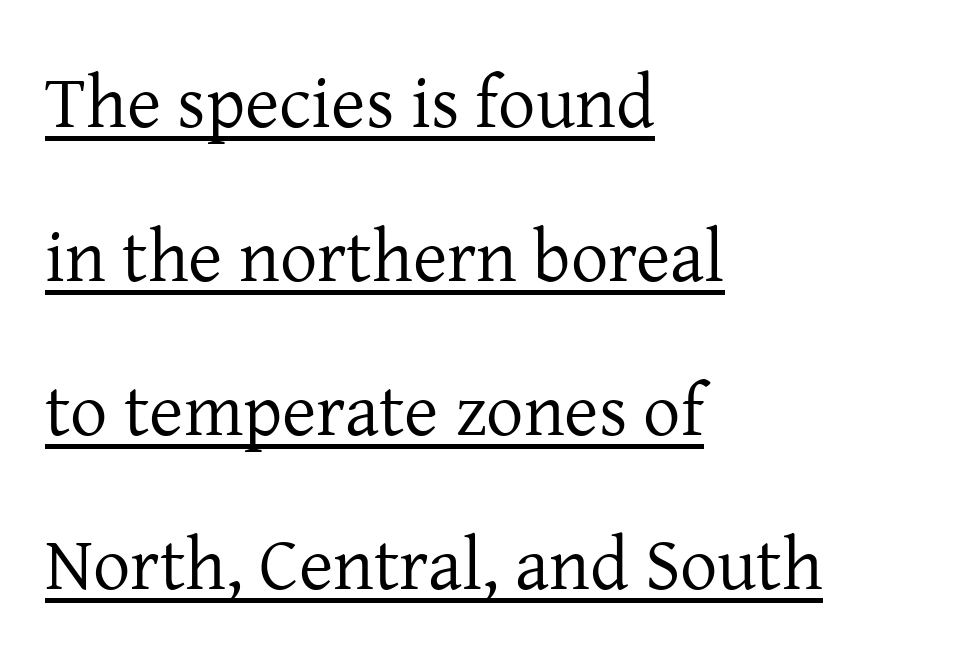
Interline gaps are noticeably wide in this sample. A classic flush-left, rag-right setting is used for this passage. Note the varied advance widths — an 'i' is clearly narrower than an 'm'. The type sits square on the baseline with zero lean.
